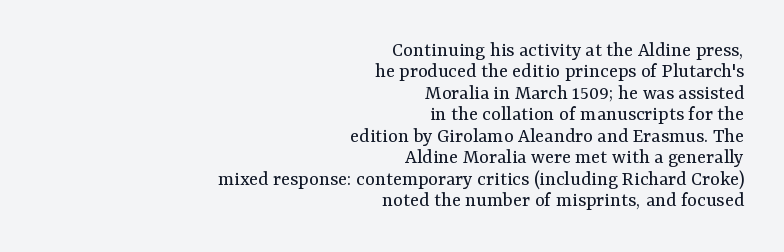
Line endings align vertically; line beginnings do not. Letters rest on an invisible, unmarked baseline. The cut favours lightness, reaching ordinary text weight at its darkest. Nobody touched the tracking dial on this one.
